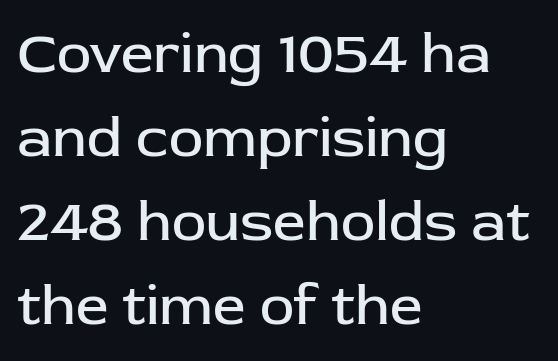
The cut favours lightness, reaching ordinary text weight at its darkest. Layout note: lines flush left. The type sits square on the baseline with zero lean. Varying glyph widths throughout — classic text-font behaviour. Bare-footed words on every line.
